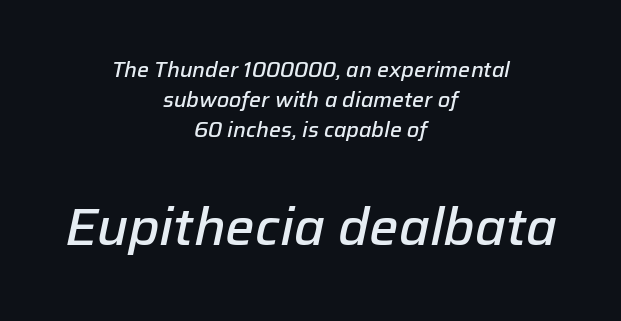
The image shows 52 px semibold type, italic (leaning right); set centered, normal line spacing (1.43x), normal letter spacing, not underlined; the second (bottom) block is 2.48x larger; low stroke contrast and a medium x-height.
